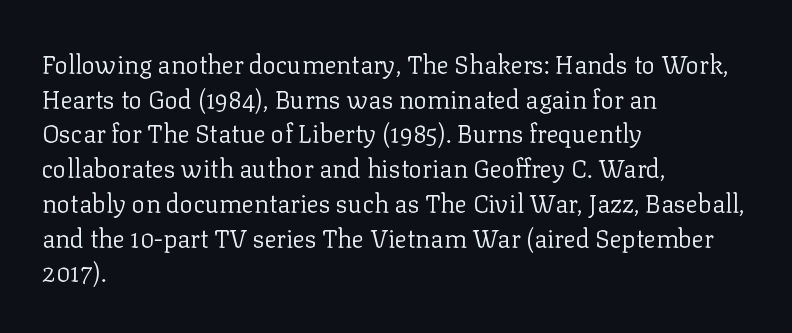
Q: Is the text bold? A: No.
Q: Is the text italic (slanted)? A: No, it is upright.
Q: Is the text underlined? A: No.
Q: How is the paragraph aligned? A: Left-aligned.
Q: Is the spacing between letters normal or unusually wide? A: Normal.
Q: Is the spacing between lines tight, normal or loose? A: Normal.
